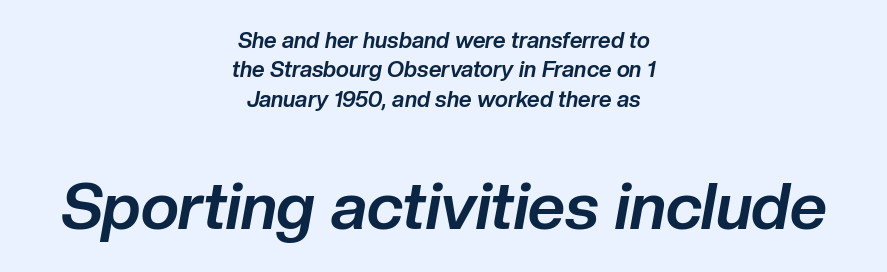
The image shows 65 px bold type, italic (leaning right); set centered, normal line spacing (1.33x), normal letter spacing, not underlined; the second (bottom) block is 2.95x larger; low stroke contrast and a medium x-height.
